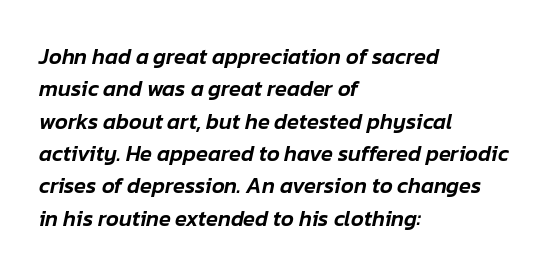
Q: Is the text italic (slanted)? A: Yes, it leans right by about 12 degrees.
Q: Is the text underlined? A: No.
Q: How is the paragraph aligned? A: Left-aligned.
Q: Is the spacing between letters normal or unusually wide? A: Normal.
Q: Is the spacing between lines tight, normal or loose? A: Normal.
